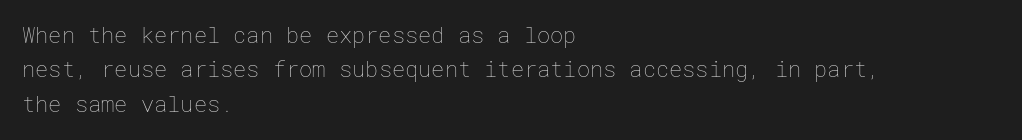
The image shows 22 px text type, upright; set left-aligned, normal line spacing (1.56x), normal letter spacing, not underlined.
